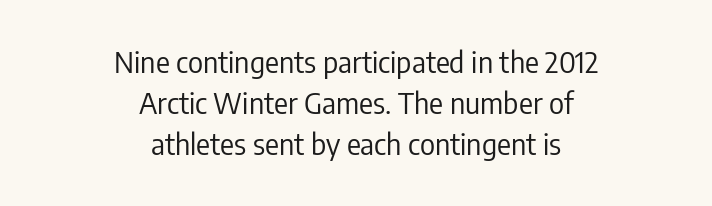
Horizontal alignment here is central, giving a formal, balanced look. The foot of each line stays bare and open. This is not heavy type; no bold has been used. The lettering stays uniformly vertical, giving the passage a roman look. Check where the strokes stop: nothing finishes them off — pure sans. The passage shown is typed in a proportional face where columns would drift.
